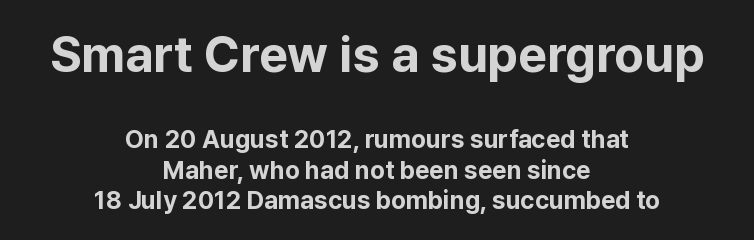
Q: Is the text bold? A: Yes.
Q: Is the text italic (slanted)? A: No, it is upright.
Q: Is the typeface a serif or a sans-serif typeface? A: Sans-serif.
Q: Is the text underlined? A: No.
Q: How is the paragraph aligned? A: Centered.
Q: Is the spacing between letters normal or unusually wide? A: Normal.
Q: Which block of text is set in a larger size, the first (top) or the second (bottom)? A: The first (top) one.
Q: Width (condensed, normal, or wide)? A: Normal.
Q: Stroke contrast? A: Low.
Q: x-height? A: Medium.
Q: Monospaced? A: No.
